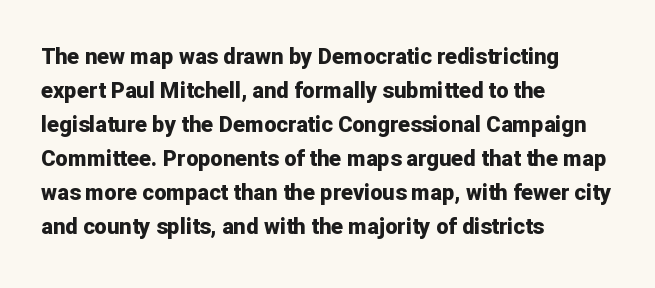
The image shows 22 px bold type, upright; set left-aligned, normal line spacing (1.55x), normal letter spacing, not underlined.
